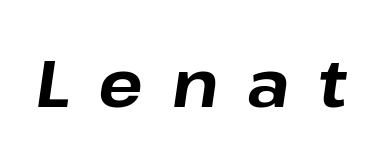
Q: Is the text bold? A: Yes.
Q: Is the text italic (slanted)? A: Yes, it leans right by about 8 degrees.
Q: Is the text underlined? A: No.
Q: Is the spacing between letters normal or unusually wide? A: Unusually wide.
Q: Width (condensed, normal, or wide)? A: Normal.
Q: Stroke contrast? A: Low.
Q: x-height? A: Medium.
Q: Monospaced? A: No.
